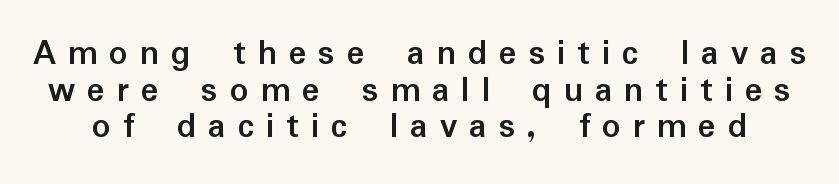
{"serif": "no", "italic": "no", "bold": "yes", "weight": "semibold", "width": "normal", "stroke_contrast": "low", "x_height": "medium", "monospaced": "no", "underline": "no", "line_spacing": "tight", "line_spacing_ratio": 0.99, "letter_spacing": "wide", "letter_spacing_em": 0.32, "glyph_px": 37}
